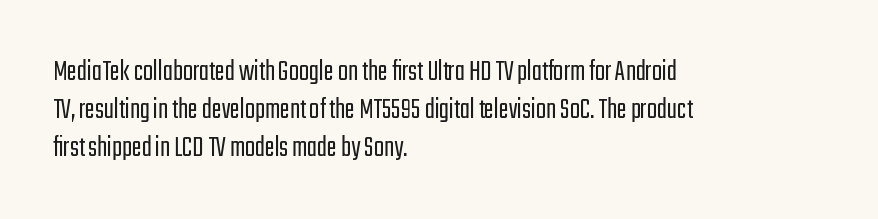
{"serif": "no", "italic": "no", "bold": "no", "weight": "light", "width": "condensed", "stroke_contrast": "low", "x_height": "medium", "monospaced": "no", "underline": "no", "align": "left", "line_spacing": "normal", "line_spacing_ratio": 1.27, "letter_spacing": "normal", "letter_spacing_em": 0.0, "glyph_px": 30}
